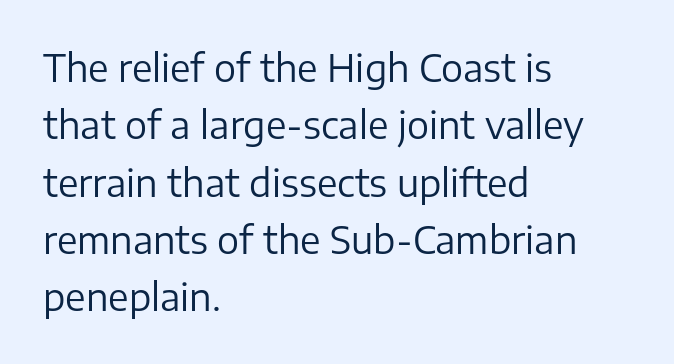
Q: Is the text bold? A: No.
Q: Is the text italic (slanted)? A: No, it is upright.
Q: Is the typeface a serif or a sans-serif typeface? A: Sans-serif.
Q: Is the text underlined? A: No.
Q: How is the paragraph aligned? A: Left-aligned.
Q: Is the spacing between letters normal or unusually wide? A: Normal.
Q: Is the spacing between lines tight, normal or loose? A: Normal.
Q: Width (condensed, normal, or wide)? A: Normal.
Q: Stroke contrast? A: Low.
Q: x-height? A: Medium.
Q: Monospaced? A: No.
